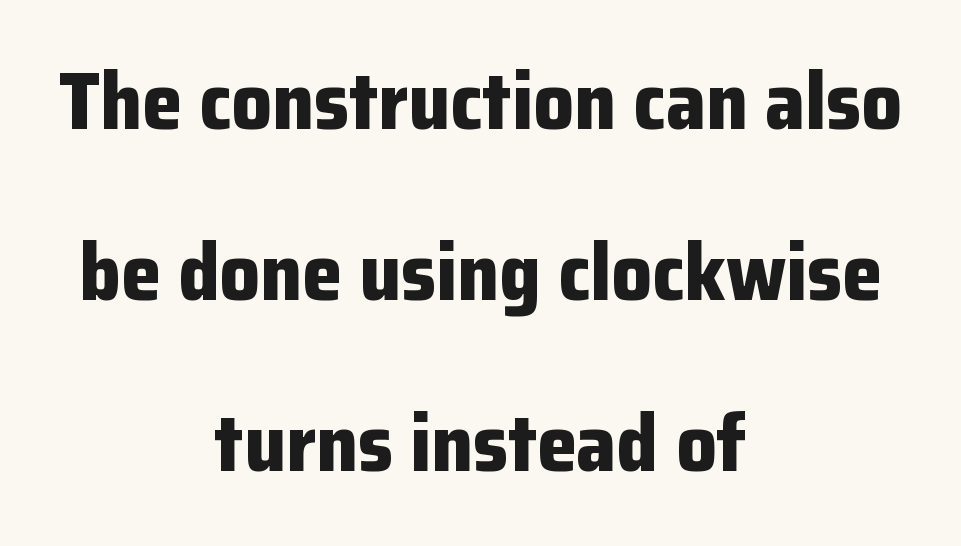
Q: Is the text bold? A: Yes.
Q: Is the text italic (slanted)? A: No, it is upright.
Q: Is the typeface a serif or a sans-serif typeface? A: Sans-serif.
Q: Is the text underlined? A: No.
Q: How is the paragraph aligned? A: Centered.
Q: Is the spacing between letters normal or unusually wide? A: Normal.
Q: Is the spacing between lines tight, normal or loose? A: Loose.
Q: Width (condensed, normal, or wide)? A: Normal.
Q: Stroke contrast? A: Low.
Q: x-height? A: Medium.
Q: Monospaced? A: No.
